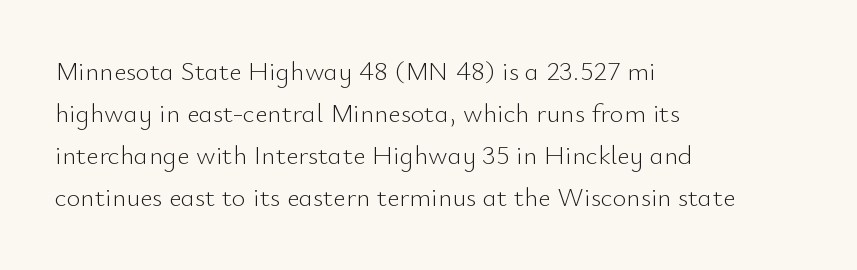
{"italic": "no", "bold": "no", "underline": "no", "align": "left", "line_spacing": "normal", "line_spacing_ratio": 1.56, "letter_spacing": "normal", "letter_spacing_em": 0.0, "glyph_px": 27}
